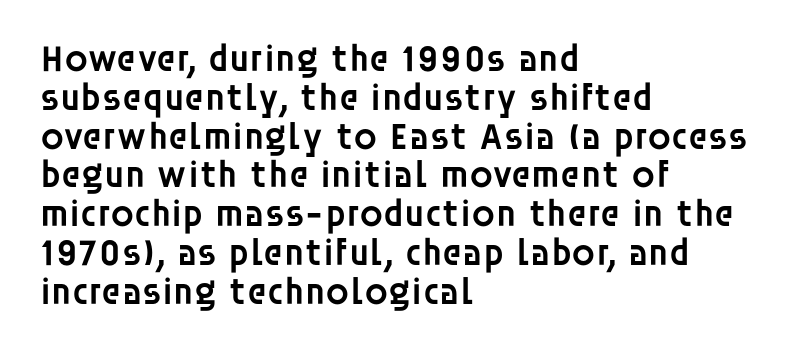
Q: Is the text bold? A: Semi-bold.
Q: Is the text italic (slanted)? A: No, it is upright.
Q: Is the typeface a serif or a sans-serif typeface? A: Sans-serif.
Q: Is the text underlined? A: No.
Q: How is the paragraph aligned? A: Left-aligned.
Q: Is the spacing between letters normal or unusually wide? A: Normal.
Q: Is the spacing between lines tight, normal or loose? A: Tight.
Q: Width (condensed, normal, or wide)? A: Normal.
Q: Stroke contrast? A: Low.
Q: x-height? A: Large.
Q: Monospaced? A: No.
